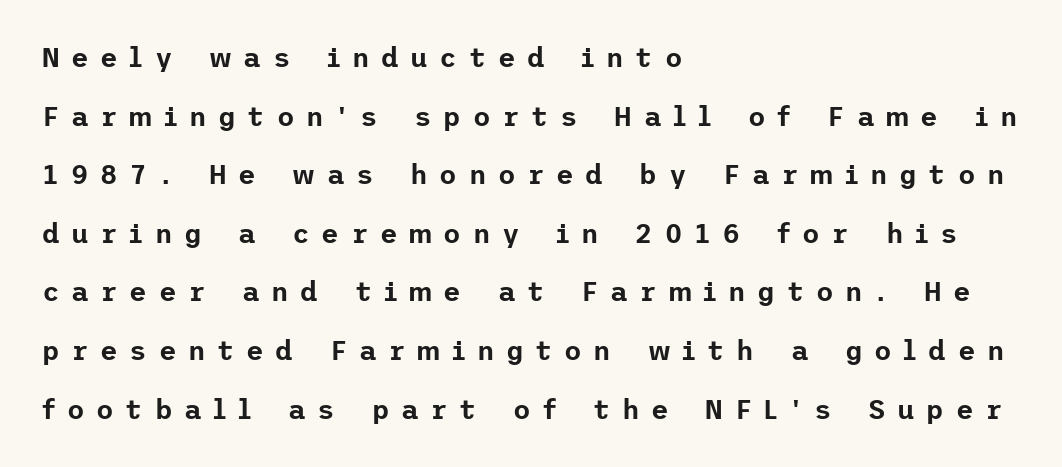
Q: Is the text italic (slanted)? A: No, it is upright.
Q: Is the text underlined? A: No.
Q: How is the paragraph aligned? A: Left-aligned.
Q: Is the spacing between letters normal or unusually wide? A: Unusually wide.
Q: Is the spacing between lines tight, normal or loose? A: Loose.
